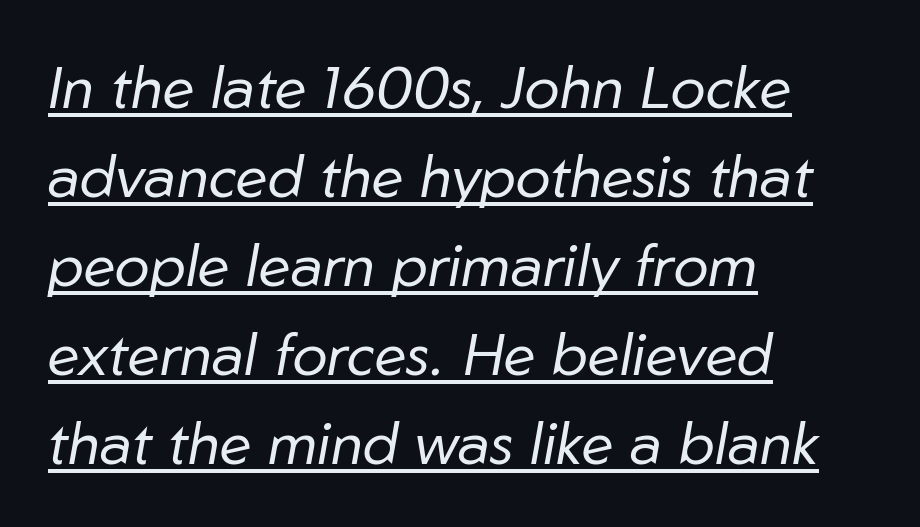
The image shows 59 px regular-weight type, italic (leaning right); set left-aligned, normal line spacing (1.51x), normal letter spacing, underlined; low stroke contrast and a medium x-height.
